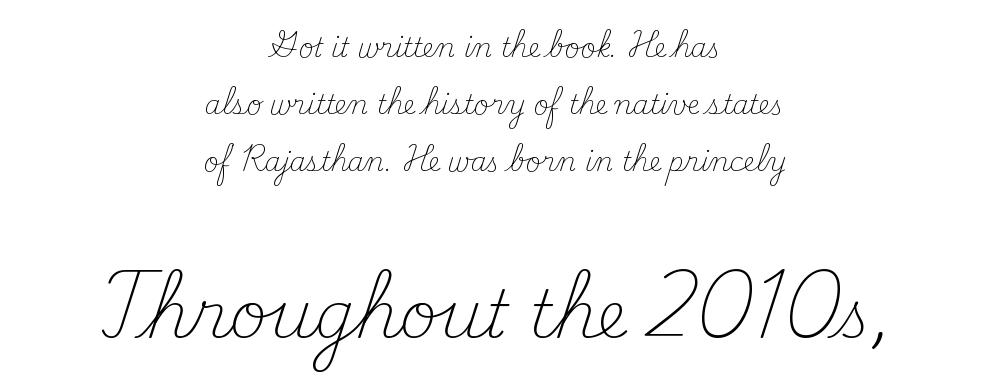
Here the second block reads like a headline and the first like body copy. The font sits on the lighter half of the weight spectrum, regular included. Airy leading. Glance below the letters and you will spot only blank space.
